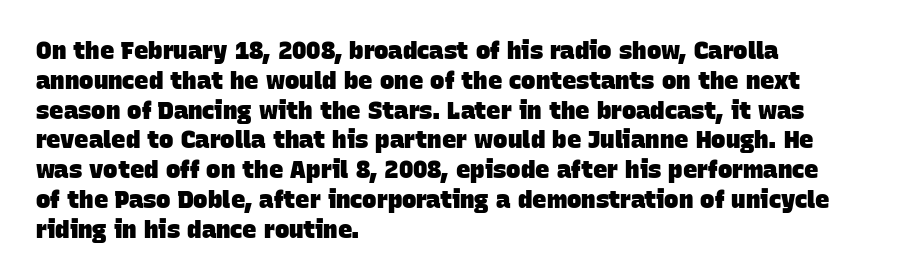
The image shows 24 px bold type; set left-aligned, line spacing 1.24x, normal letter spacing, not underlined.
